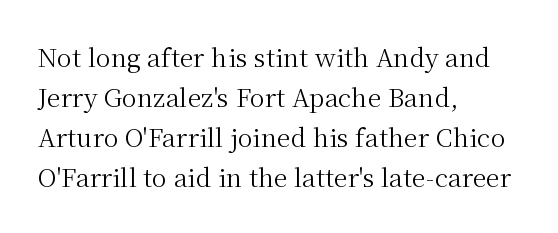
The area under the type is left untouched. A typesetter would mark this as roman, not italic. What's the leading like? Ordinary, nothing unusual. A typesetter would call this zero additional tracking. Which margin do the lines hug? The left one — the right edge is uneven. The cut favours lightness, reaching ordinary text weight at its darkest.
